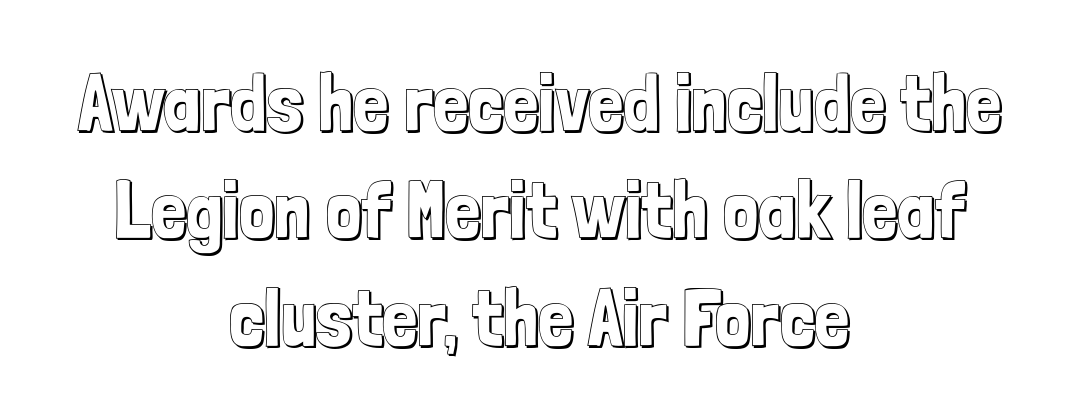
{"italic": "no", "width": "condensed", "x_height": "medium", "monospaced": "no", "underline": "no", "align": "center", "line_spacing": "normal", "line_spacing_ratio": 1.36, "letter_spacing": "normal", "letter_spacing_em": 0.0, "glyph_px": 79}
